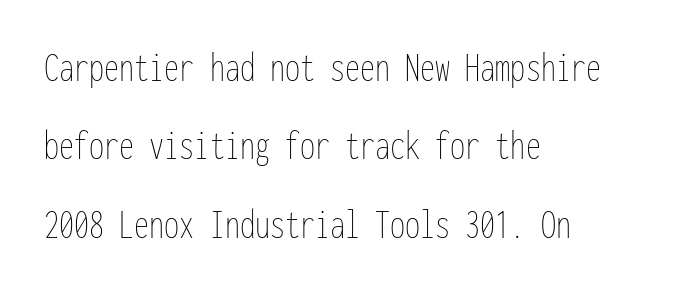
Q: Is the text bold? A: No.
Q: Is the text italic (slanted)? A: No, it is upright.
Q: Is the text underlined? A: No.
Q: How is the paragraph aligned? A: Left-aligned.
Q: Is the spacing between letters normal or unusually wide? A: Normal.
Q: Width (condensed, normal, or wide)? A: Condensed.
Q: Stroke contrast? A: Low.
Q: x-height? A: Medium.
Q: Monospaced? A: Yes.
